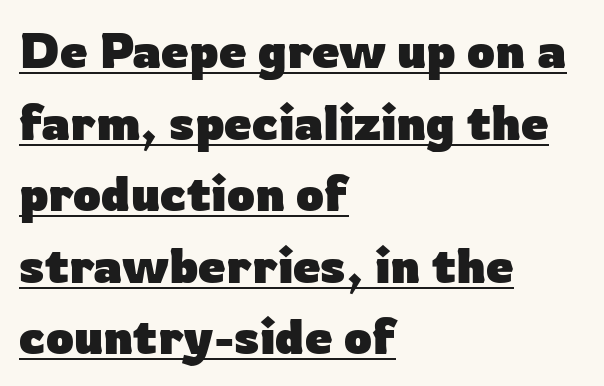
The image shows 49 px heavy sans-serif type, upright; set left-aligned, normal line spacing (1.46x), normal letter spacing, underlined; low stroke contrast and a medium x-height.
